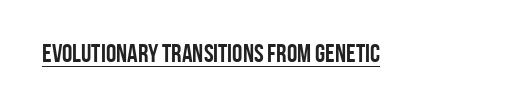
Q: Is the text bold? A: Yes.
Q: Is the text italic (slanted)? A: No, it is upright.
Q: Is the text underlined? A: Yes.
Q: Is the spacing between letters normal or unusually wide? A: Normal.
